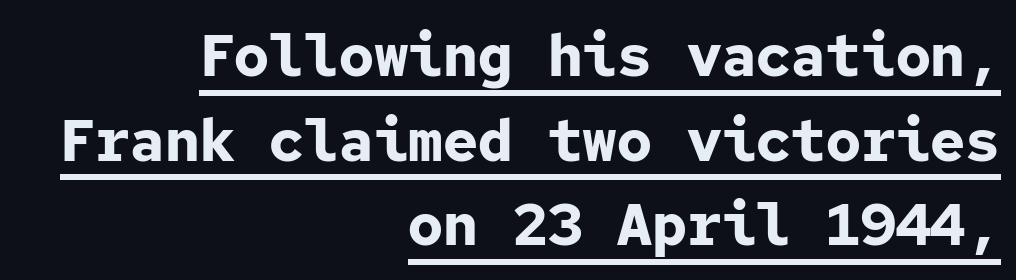
Q: Is the text bold? A: Yes.
Q: Is the text italic (slanted)? A: No, it is upright.
Q: Is the typeface a serif or a sans-serif typeface? A: Sans-serif.
Q: Is the text underlined? A: Yes.
Q: How is the paragraph aligned? A: Right-aligned.
Q: Is the spacing between letters normal or unusually wide? A: Normal.
Q: Is the spacing between lines tight, normal or loose? A: Normal.
Q: Width (condensed, normal, or wide)? A: Normal.
Q: Stroke contrast? A: Low.
Q: x-height? A: Medium.
Q: Monospaced? A: Yes.
